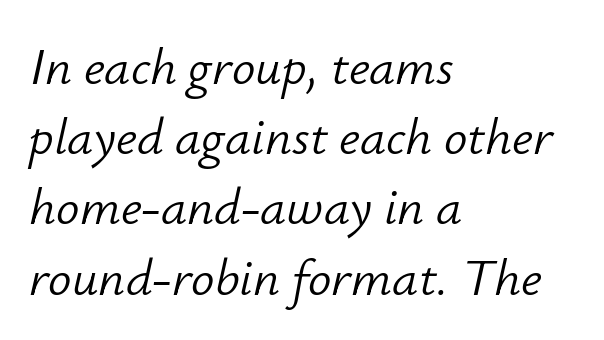
Q: Is the text bold? A: No.
Q: Is the text italic (slanted)? A: Yes, it leans right by about 12 degrees.
Q: Is the text underlined? A: No.
Q: How is the paragraph aligned? A: Left-aligned.
Q: Is the spacing between letters normal or unusually wide? A: Normal.
Q: Is the spacing between lines tight, normal or loose? A: Normal.
Q: Width (condensed, normal, or wide)? A: Normal.
Q: Stroke contrast? A: Low.
Q: x-height? A: Small.
Q: Monospaced? A: No.
